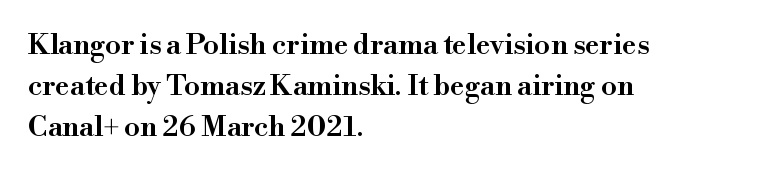
The image shows 28 px semibold serif type, upright; set left-aligned, normal line spacing (1.46x), normal letter spacing, not underlined; high stroke contrast and a small x-height.
